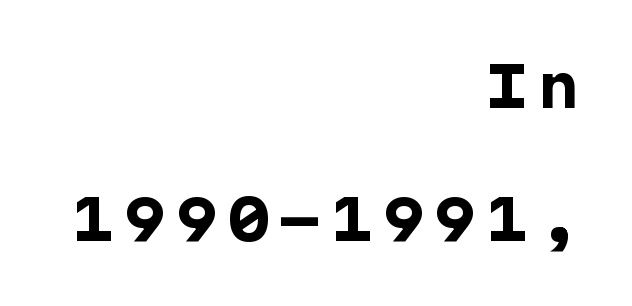
The image shows 55 px heavy sans-serif type, upright; set right-aligned, loose line spacing (2.42x), not underlined; low stroke contrast and a medium x-height.
